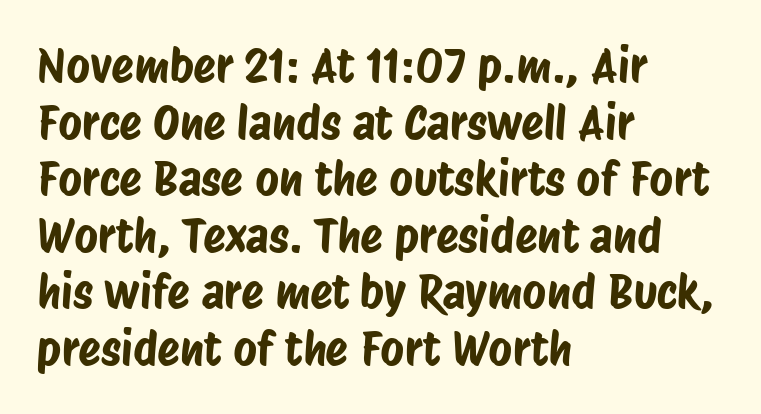
The image shows 46 px condensed sans-serif type; set left-aligned, line spacing 1.23x, normal letter spacing, not underlined; low stroke contrast and a large x-height.
